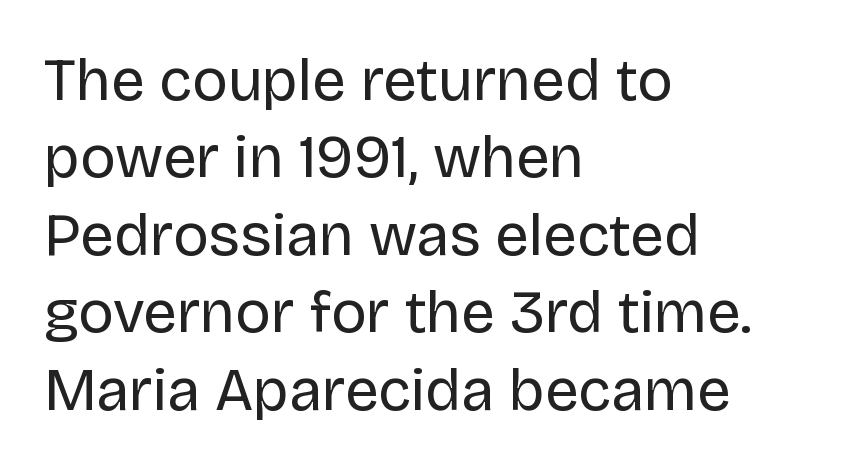
{"serif": "no", "italic": "no", "bold": "no", "weight": "regular", "width": "normal", "stroke_contrast": "low", "x_height": "large", "monospaced": "no", "underline": "no", "align": "left", "line_spacing": "normal", "line_spacing_ratio": 1.29, "letter_spacing": "normal", "letter_spacing_em": 0.0, "glyph_px": 60}
